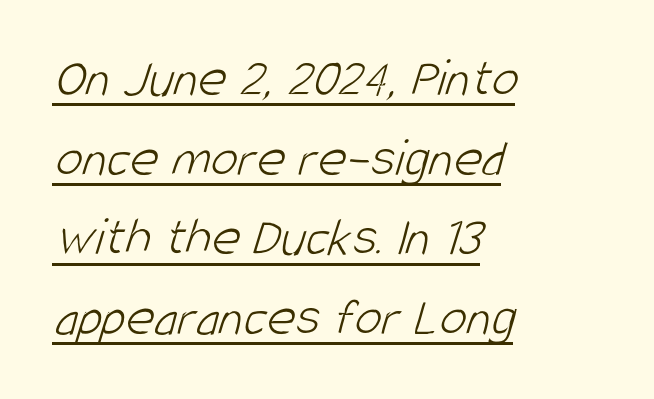
The image shows 55 px light, condensed sans-serif type; set left-aligned, normal line spacing (1.45x), normal letter spacing, underlined; low stroke contrast and a large x-height.
